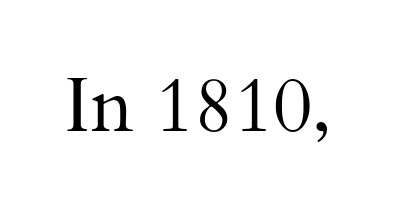
{"serif": "yes", "italic": "no", "bold": "no", "weight": "regular", "width": "normal", "stroke_contrast": "medium", "x_height": "small", "monospaced": "no", "underline": "no", "letter_spacing": "normal", "letter_spacing_em": 0.0, "glyph_px": 77}
